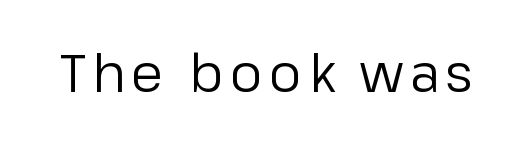
Is this a fixed-width face? No — the glyphs have proportional, varying widths. You can tell from the bare stems that sans-serif type was used. The font sits on the lighter half of the weight spectrum, regular included. The foot of each line stays bare and open. Posture: vertical.
